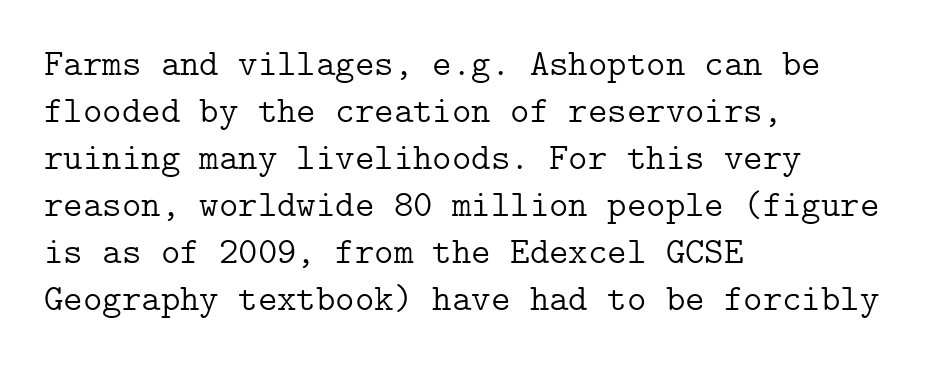
Reading down the block, your eye returns to a fixed left position each line. Upright lettering throughout. The line texture is even and compact thanks to regular tracking. A normal amount of white space separates one row of letters from the next.
